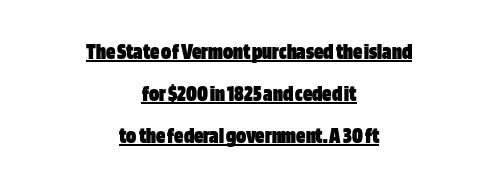
The image shows 23 px bold type, upright; set centered, line spacing 1.83x, normal letter spacing, underlined.
